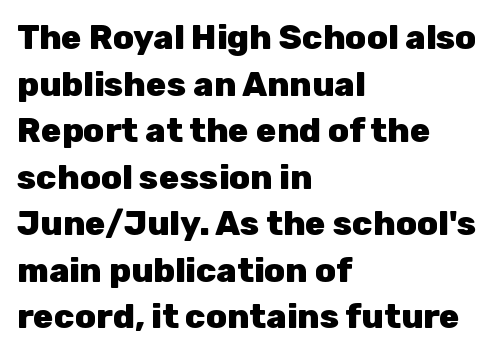
Q: Is the text bold? A: Yes.
Q: Is the text italic (slanted)? A: No, it is upright.
Q: Is the typeface a serif or a sans-serif typeface? A: Sans-serif.
Q: Is the text underlined? A: No.
Q: How is the paragraph aligned? A: Left-aligned.
Q: Is the spacing between letters normal or unusually wide? A: Normal.
Q: Is the spacing between lines tight, normal or loose? A: Normal.
Q: Width (condensed, normal, or wide)? A: Normal.
Q: Stroke contrast? A: Low.
Q: x-height? A: Medium.
Q: Monospaced? A: No.
